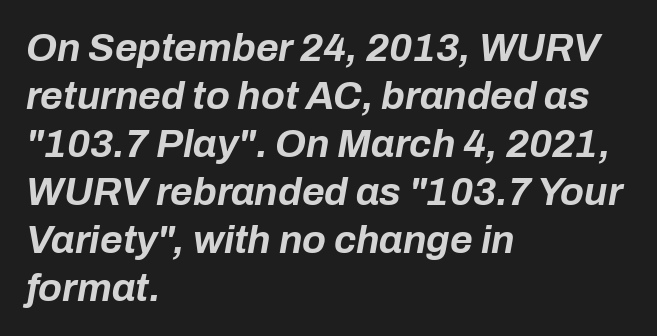
The image shows 39 px bold type, italic (leaning right); set left-aligned, line spacing 1.23x, normal letter spacing, not underlined; low stroke contrast and a medium x-height.
